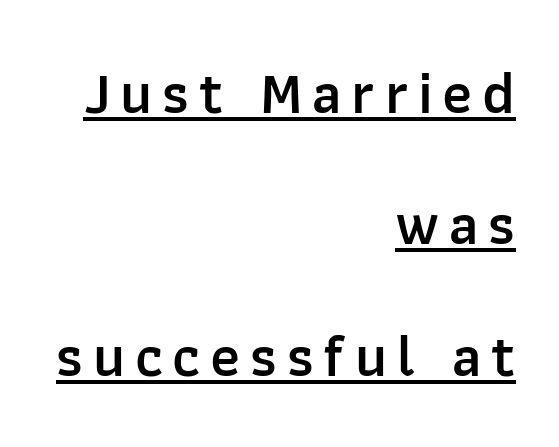
The face used here is proportionally spaced, like ordinary book or web type. Quick note: underline on. You can tell from the bare stems that sans-serif type was used. The designer dialed line spacing up above the default. The compositor pushed each line to the right boundary.
